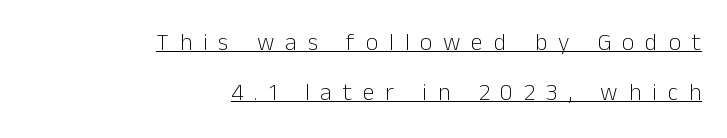
Q: Is the text bold? A: No.
Q: Is the text italic (slanted)? A: No, it is upright.
Q: Is the text underlined? A: Yes.
Q: How is the paragraph aligned? A: Right-aligned.
Q: Is the spacing between letters normal or unusually wide? A: Unusually wide.
Q: Is the spacing between lines tight, normal or loose? A: Loose.
